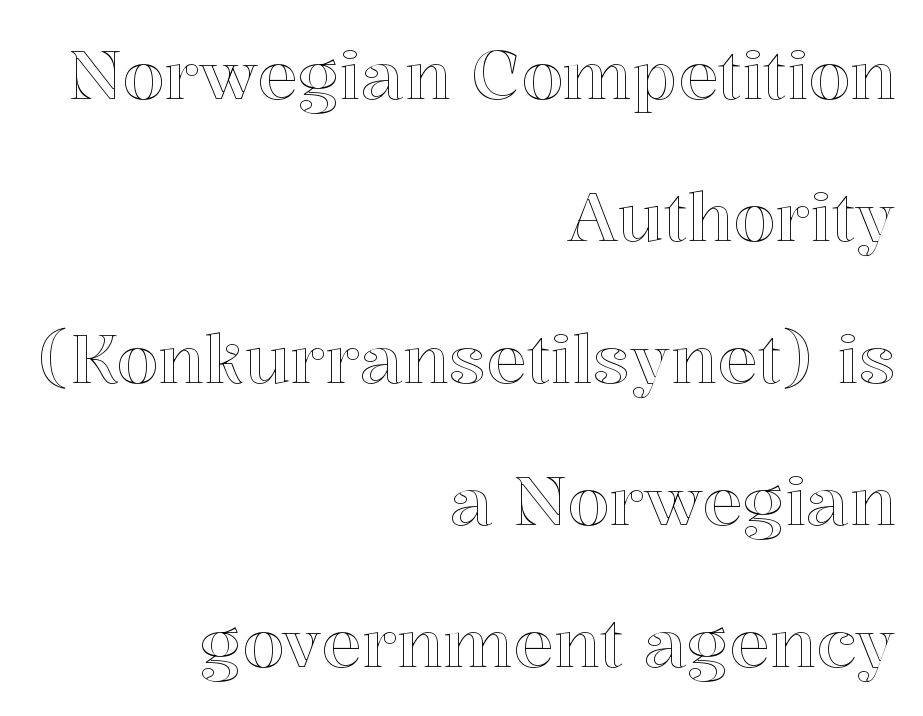
The image shows 68 px text type, upright; set right-aligned, loose line spacing (2.09x), normal letter spacing, not underlined; a medium x-height.
